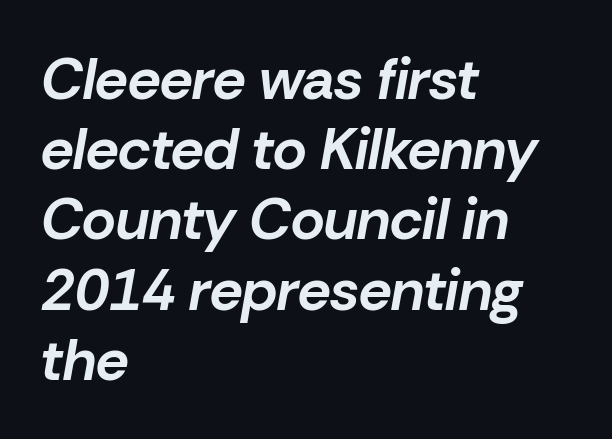
These lines stack with their left ends in a neat column. Check under the words: just untouched page. You could not count columns in this text — the font is proportionally spaced. No extra tracking has been applied to these lines. Quick note: italic.
